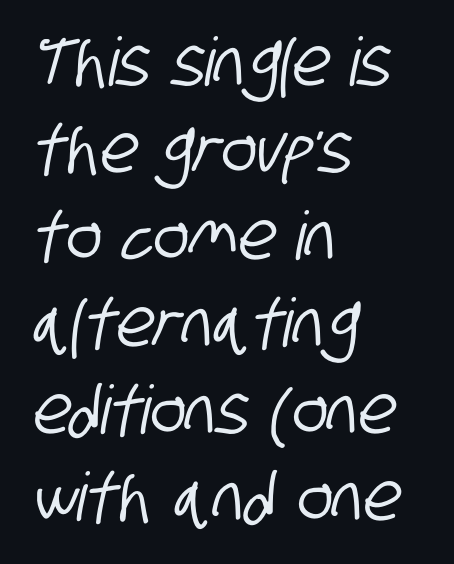
The image shows 67 px condensed sans-serif type; set left-aligned, normal line spacing (1.3x), normal letter spacing, not underlined; low stroke contrast and a large x-height.
